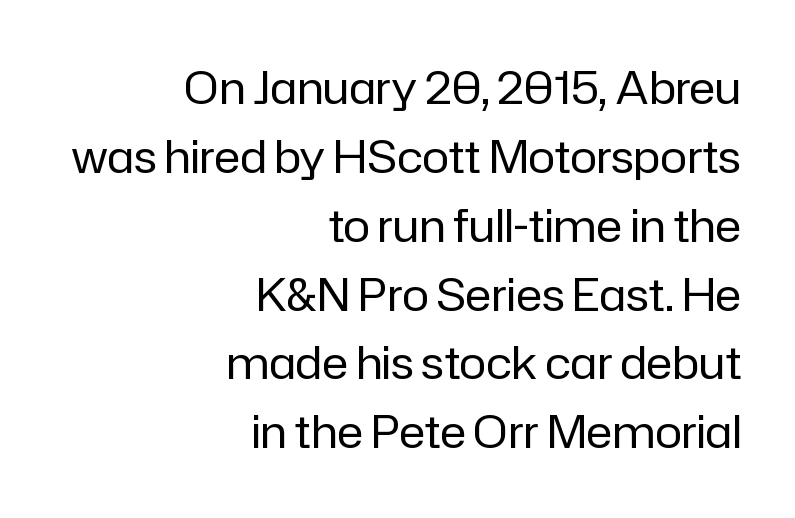
The font sits on the lighter half of the weight spectrum, regular included. No feet cap the strokes, marking this as sans-serif type. Plain, unruled lines of type. Here the glyphs are tracked normally, forming tight word shapes.
